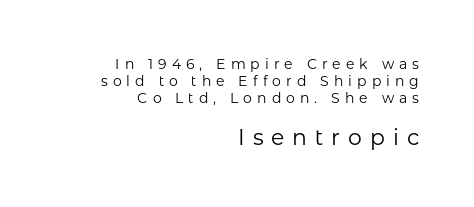
Q: Is the text bold? A: No.
Q: Is the text italic (slanted)? A: No, it is upright.
Q: Is the text underlined? A: No.
Q: How is the paragraph aligned? A: Right-aligned.
Q: Is the spacing between letters normal or unusually wide? A: Unusually wide.
Q: Which block of text is set in a larger size, the first (top) or the second (bottom)? A: The second (bottom) one.
